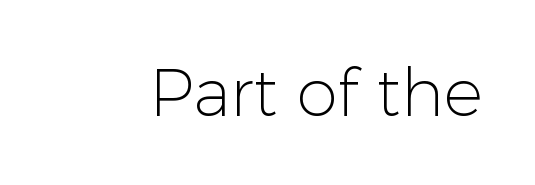
Q: Is the text bold? A: No.
Q: Is the text italic (slanted)? A: No, it is upright.
Q: Is the typeface a serif or a sans-serif typeface? A: Sans-serif.
Q: Is the text underlined? A: No.
Q: Is the spacing between letters normal or unusually wide? A: Normal.
Q: Width (condensed, normal, or wide)? A: Normal.
Q: Stroke contrast? A: Low.
Q: x-height? A: Medium.
Q: Monospaced? A: No.
